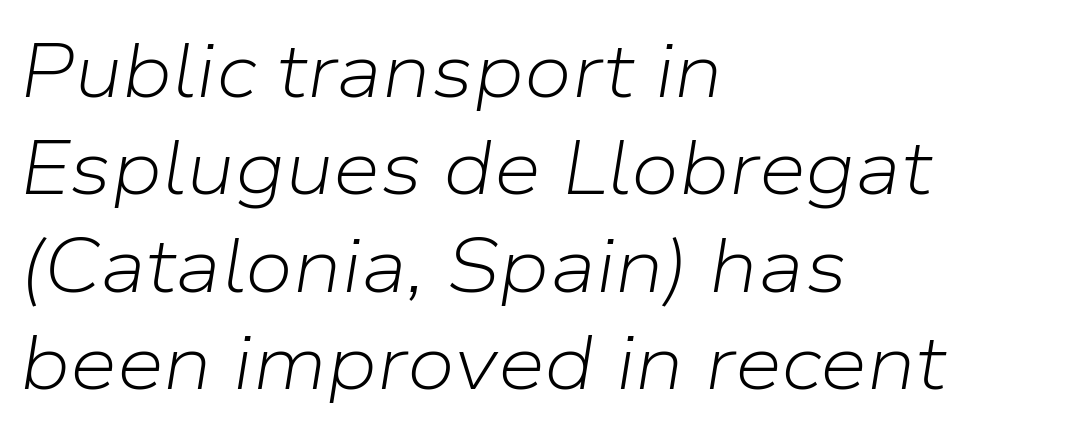
{"italic": "yes", "lean": "right", "slant_degrees": 9, "bold": "no", "weight": "light", "width": "normal", "stroke_contrast": "low", "x_height": "medium", "monospaced": "no", "underline": "no", "align": "left", "line_spacing": "normal", "line_spacing_ratio": 1.28, "letter_spacing": "normal", "letter_spacing_em": 0.0, "glyph_px": 76}
